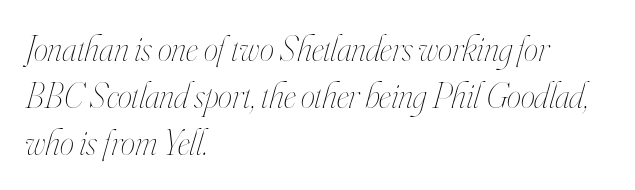
Q: Is the text bold? A: No.
Q: Is the text italic (slanted)? A: Yes, it leans right by about 16 degrees.
Q: Is the text underlined? A: No.
Q: How is the paragraph aligned? A: Left-aligned.
Q: Is the spacing between letters normal or unusually wide? A: Normal.
Q: Is the spacing between lines tight, normal or loose? A: Normal.
Q: Width (condensed, normal, or wide)? A: Condensed.
Q: Stroke contrast? A: High.
Q: x-height? A: Small.
Q: Monospaced? A: No.
